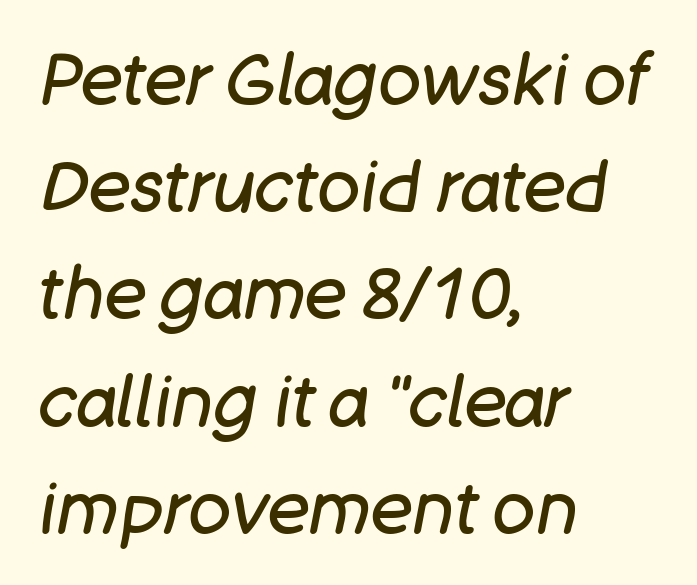
The image shows 71 px regular-weight type, italic (leaning right); set left-aligned, normal line spacing (1.51x), normal letter spacing, not underlined; low stroke contrast and a large x-height.
